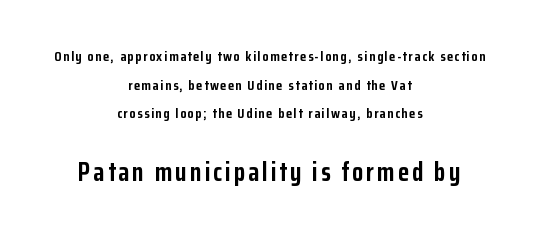
Which margin do the lines hug? Neither — every line sits in the middle. Size hierarchy here favors the trailing block over the leading one. The string is rendered with underlining switched off. A full-strength bold gives these letters their thick strokes. Posture: straight, roman, zero tilt. Leading is clearly above the norm, producing a sparse column.
